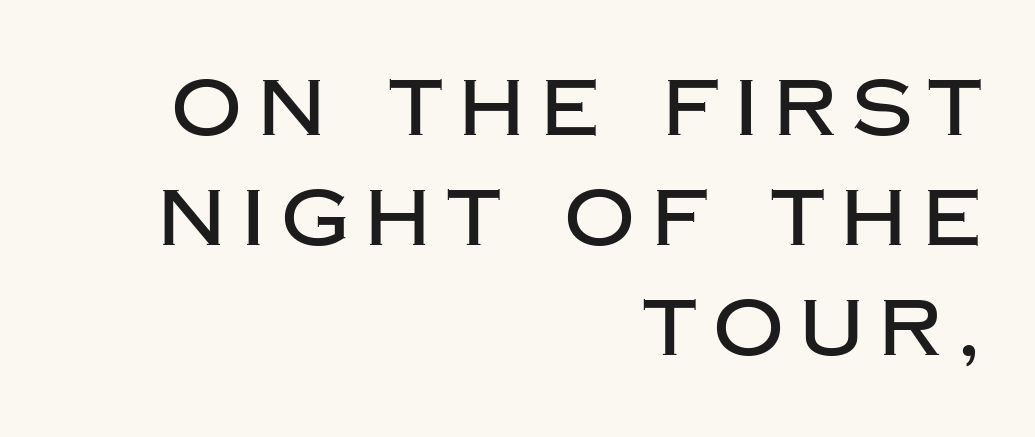
{"serif": "no", "italic": "no", "width": "normal", "stroke_contrast": "low", "x_height": "large", "monospaced": "no", "underline": "no", "align": "right", "line_spacing": "normal", "line_spacing_ratio": 1.41, "letter_spacing": "wide", "letter_spacing_em": 0.21, "glyph_px": 78}
